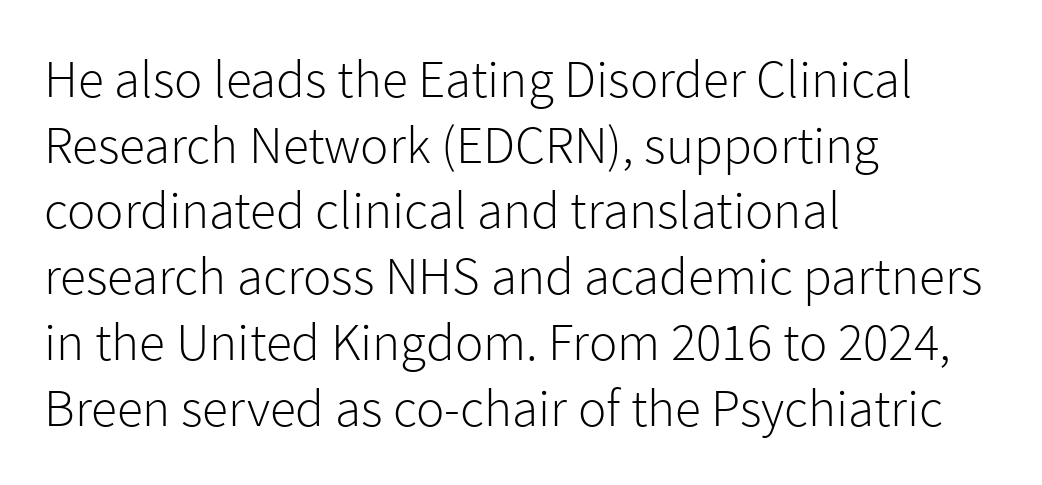
Q: Is the text bold? A: No.
Q: Is the text italic (slanted)? A: No, it is upright.
Q: Is the typeface a serif or a sans-serif typeface? A: Sans-serif.
Q: Is the text underlined? A: No.
Q: How is the paragraph aligned? A: Left-aligned.
Q: Is the spacing between letters normal or unusually wide? A: Normal.
Q: Width (condensed, normal, or wide)? A: Normal.
Q: Stroke contrast? A: Low.
Q: x-height? A: Medium.
Q: Monospaced? A: No.
